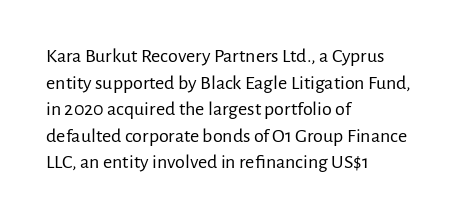
The image shows 20 px text type, upright; set left-aligned, normal line spacing (1.33x), normal letter spacing, not underlined.
